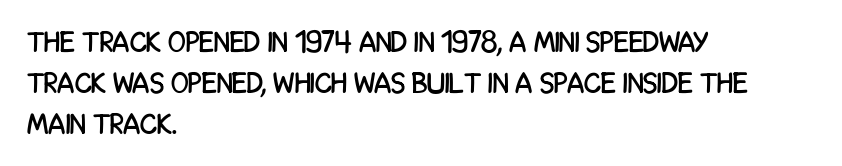
{"serif": "no", "italic": "no", "width": "condensed", "stroke_contrast": "low", "x_height": "large", "monospaced": "no", "underline": "no", "align": "left", "line_spacing": "normal", "line_spacing_ratio": 1.41, "letter_spacing": "normal", "letter_spacing_em": 0.0, "glyph_px": 29}
